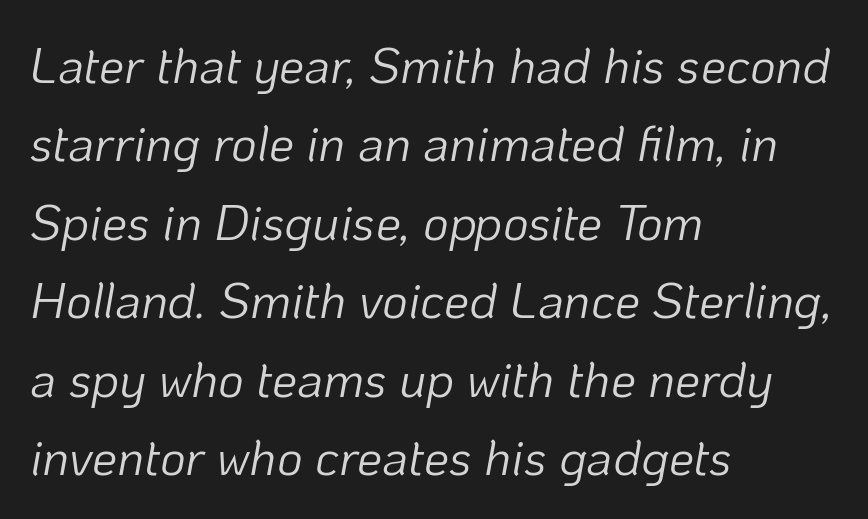
Q: Is the text bold? A: No.
Q: Is the text italic (slanted)? A: Yes, it leans right by about 10 degrees.
Q: Is the text underlined? A: No.
Q: How is the paragraph aligned? A: Left-aligned.
Q: Is the spacing between letters normal or unusually wide? A: Normal.
Q: Is the spacing between lines tight, normal or loose? A: Normal.
Q: Width (condensed, normal, or wide)? A: Normal.
Q: Stroke contrast? A: Low.
Q: x-height? A: Medium.
Q: Monospaced? A: No.
